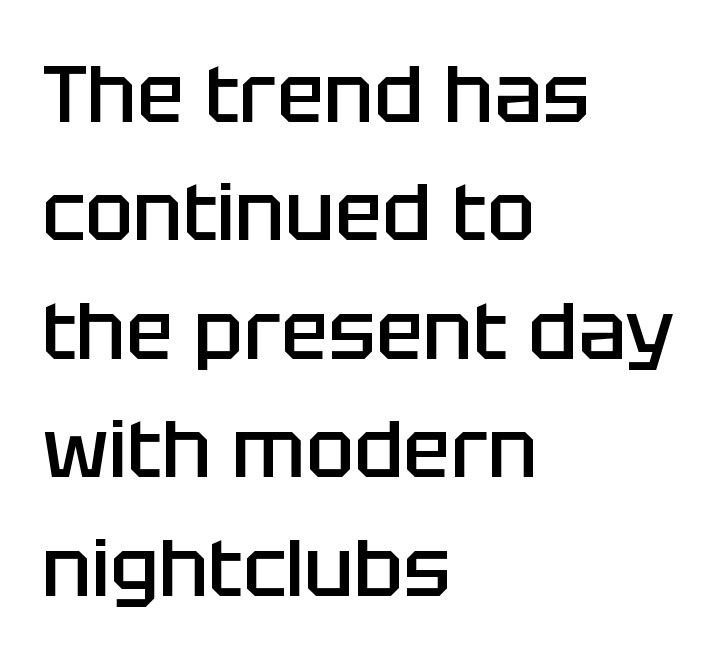
A student would call this left alignment; a typographer would say flush left, rag right. Does extra space separate the letters? No, they use regular spacing. Serifs: no, the terminals of the letterforms are clean. The baseline area is clear. Leading: standard.
